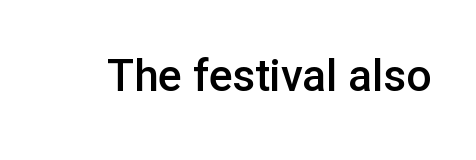
Q: Is the text bold? A: Semi-bold.
Q: Is the text italic (slanted)? A: No, it is upright.
Q: Is the typeface a serif or a sans-serif typeface? A: Sans-serif.
Q: Is the text underlined? A: No.
Q: Is the spacing between letters normal or unusually wide? A: Normal.
Q: Width (condensed, normal, or wide)? A: Normal.
Q: Stroke contrast? A: Low.
Q: x-height? A: Medium.
Q: Monospaced? A: No.
